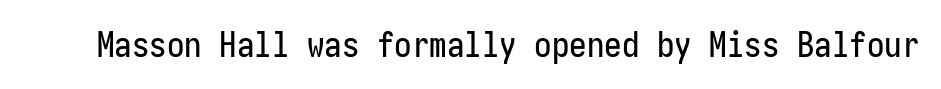
The image shows 35 px condensed sans-serif type, upright; set normal letter spacing, not underlined; low stroke contrast and a medium x-height.
